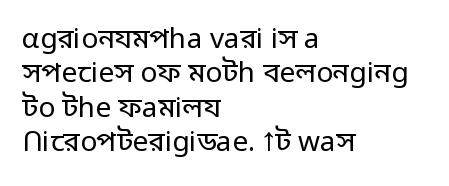
Q: Is the text bold? A: No.
Q: Is the text italic (slanted)? A: No, it is upright.
Q: Is the typeface a serif or a sans-serif typeface? A: Sans-serif.
Q: Is the text underlined? A: No.
Q: How is the paragraph aligned? A: Left-aligned.
Q: Is the spacing between letters normal or unusually wide? A: Normal.
Q: Width (condensed, normal, or wide)? A: Normal.
Q: Stroke contrast? A: Low.
Q: x-height? A: Medium.
Q: Monospaced? A: No.
